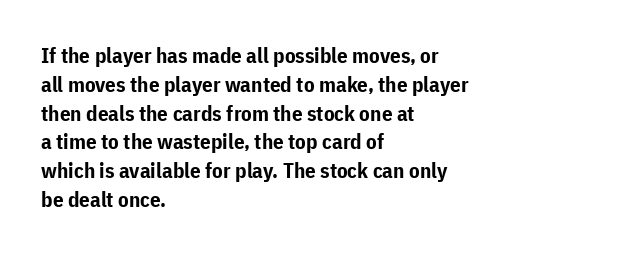
The image shows 21 px bold type, upright; set left-aligned, normal line spacing (1.37x), normal letter spacing, not underlined.
